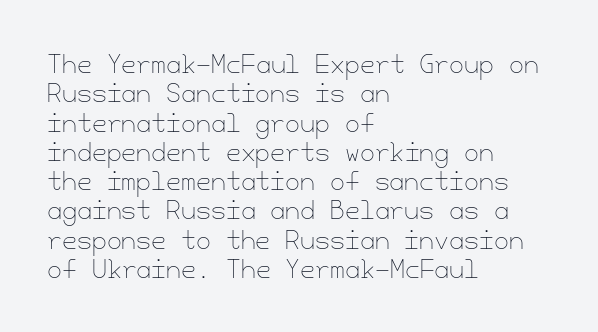
Notice how the stems are strictly vertical — no italics here. Standard letterfit; no display-style spreading of the glyphs. The space beneath each line is pristine and unruled. Counters stay open thanks to moderate or lighter strokes. A classic flush-left, rag-right setting is used for this passage.
